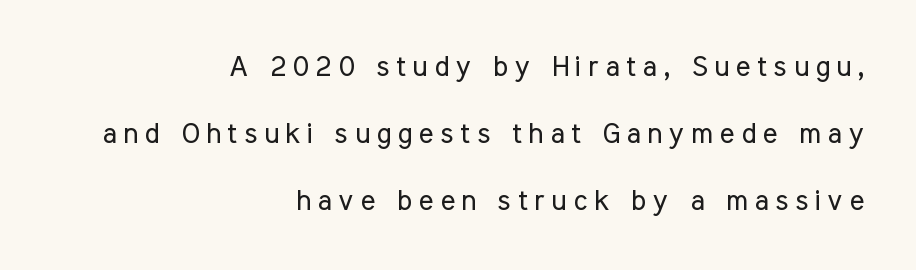
The image shows 28 px regular-weight, condensed sans-serif type, upright; set right-aligned, loose line spacing (2.4x), unusually wide letter spacing (+0.24 em), not underlined; low stroke contrast and a medium x-height.
